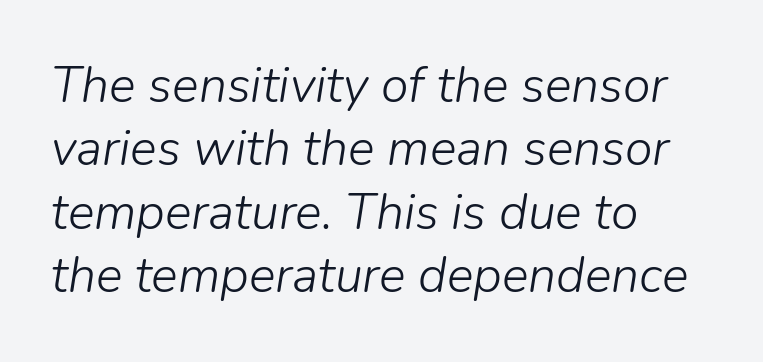
The image shows 50 px light type, italic (leaning right); set left-aligned, normal line spacing (1.27x), normal letter spacing, not underlined; low stroke contrast and a medium x-height.
